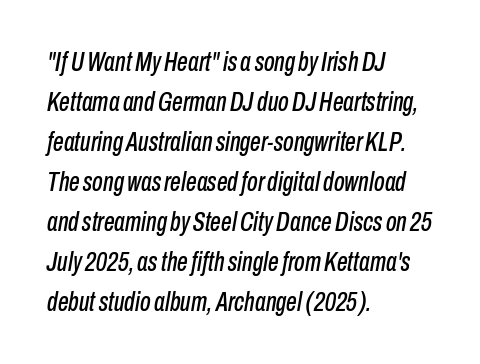
Q: Is the text italic (slanted)? A: Yes, it leans right by about 10 degrees.
Q: Is the text underlined? A: No.
Q: How is the paragraph aligned? A: Left-aligned.
Q: Is the spacing between letters normal or unusually wide? A: Normal.
Q: Is the spacing between lines tight, normal or loose? A: Normal.
